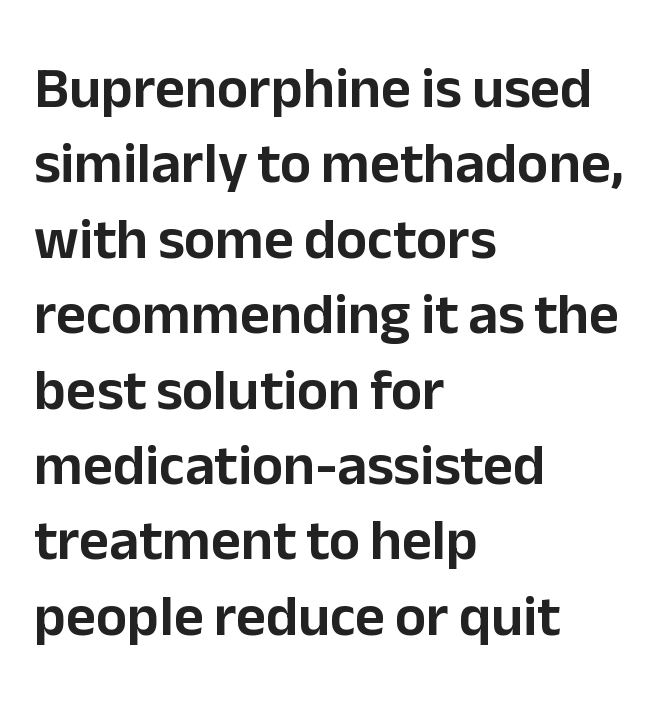
Q: Is the text italic (slanted)? A: No, it is upright.
Q: Is the typeface a serif or a sans-serif typeface? A: Sans-serif.
Q: Is the text underlined? A: No.
Q: How is the paragraph aligned? A: Left-aligned.
Q: Is the spacing between letters normal or unusually wide? A: Normal.
Q: Is the spacing between lines tight, normal or loose? A: Normal.
Q: Width (condensed, normal, or wide)? A: Normal.
Q: Stroke contrast? A: Low.
Q: x-height? A: Medium.
Q: Monospaced? A: No.
